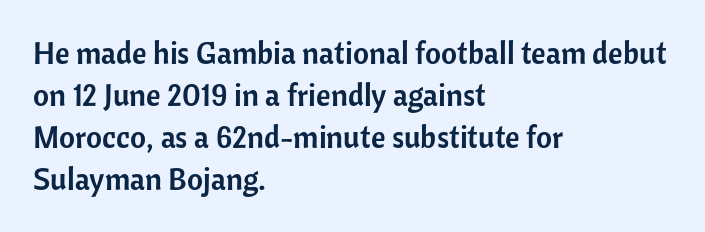
Tracking value appears to be zero — textbook default spacing. Honestly, there is no underline to notice here at all. Do the characters align in a grid? No, the font is proportional. All the whitespace from short lines collects on the right.
